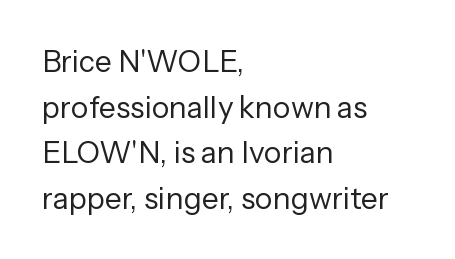
{"serif": "no", "italic": "no", "bold": "no", "weight": "regular", "width": "normal", "stroke_contrast": "low", "x_height": "medium", "monospaced": "no", "underline": "no", "align": "left", "line_spacing": "normal", "line_spacing_ratio": 1.52, "letter_spacing": "normal", "letter_spacing_em": 0.0, "glyph_px": 30}
